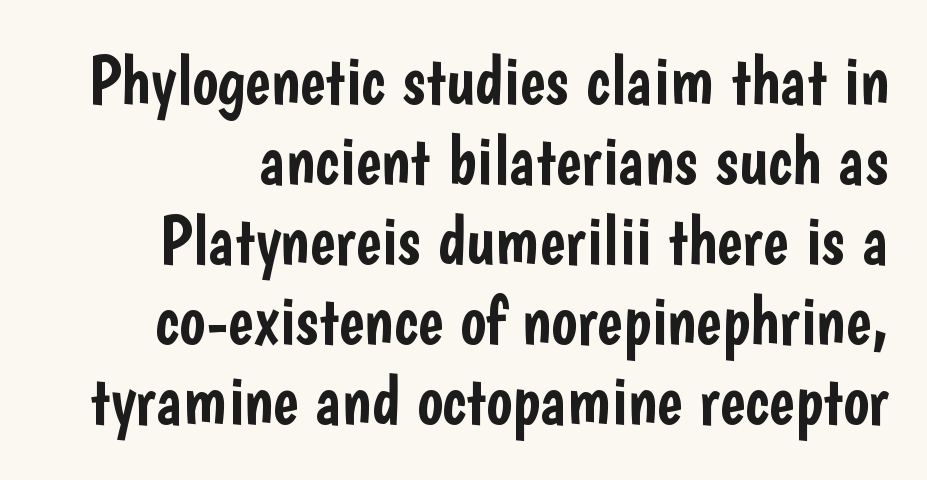
The image shows 69 px condensed sans-serif type, upright; set line spacing 1.16x, normal letter spacing, not underlined; low stroke contrast and a medium x-height.
